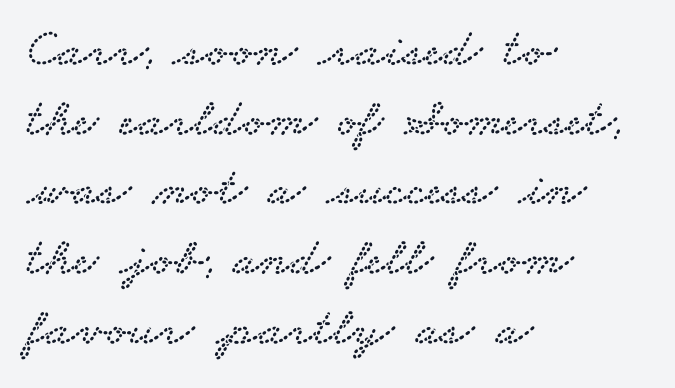
Q: Is the text underlined? A: No.
Q: How is the paragraph aligned? A: Left-aligned.
Q: Is the spacing between letters normal or unusually wide? A: Normal.
Q: Is the spacing between lines tight, normal or loose? A: Normal.
Q: Width (condensed, normal, or wide)? A: Wide.
Q: Stroke contrast? A: Low.
Q: x-height? A: Small.
Q: Monospaced? A: No.
